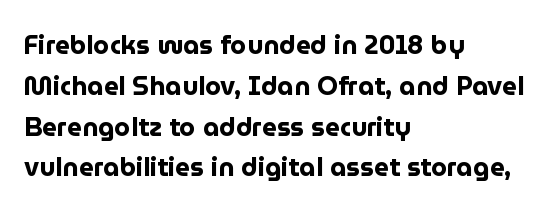
The image shows 26 px bold type, upright; set left-aligned, normal line spacing (1.57x), normal letter spacing, not underlined.
